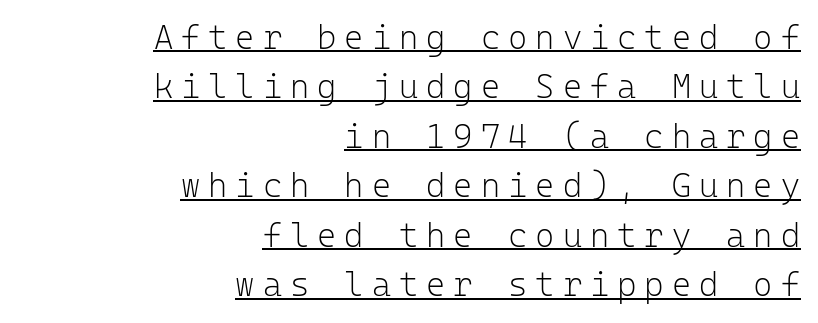
{"serif": "no", "italic": "no", "bold": "no", "weight": "light", "width": "normal", "stroke_contrast": "low", "x_height": "medium", "monospaced": "yes", "underline": "yes", "align": "right", "line_spacing": "normal", "line_spacing_ratio": 1.5, "letter_spacing": "wide", "letter_spacing_em": 0.24, "glyph_px": 33}
